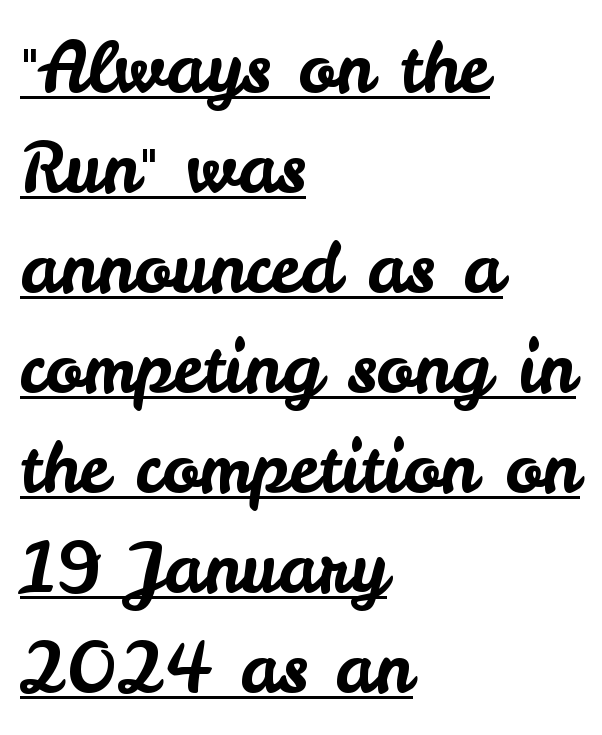
The image shows 69 px sans-serif type; set left-aligned, normal line spacing (1.45x), normal letter spacing, underlined; low stroke contrast and a small x-height.
